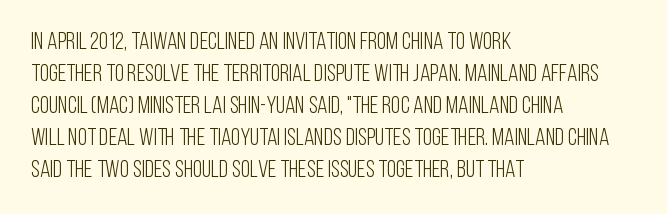
Q: Is the text bold? A: No.
Q: Is the text italic (slanted)? A: No, it is upright.
Q: Is the text underlined? A: No.
Q: How is the paragraph aligned? A: Left-aligned.
Q: Is the spacing between letters normal or unusually wide? A: Normal.
Q: Is the spacing between lines tight, normal or loose? A: Normal.
